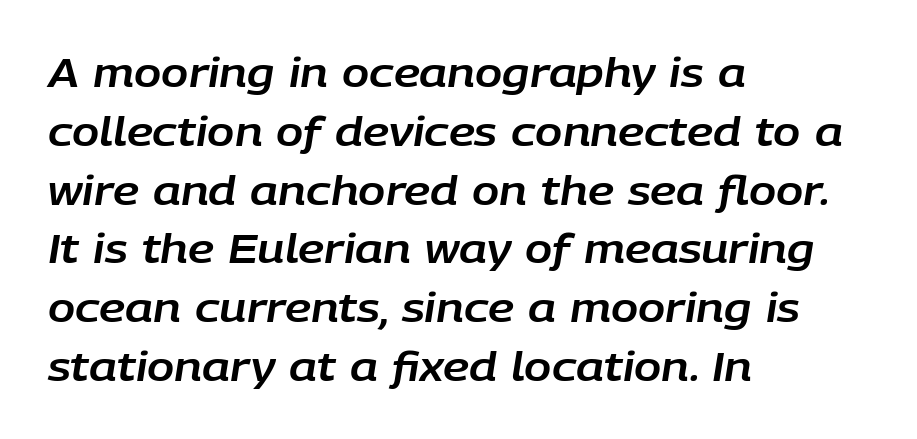
Q: Is the text italic (slanted)? A: Yes, it leans right by about 9 degrees.
Q: Is the text underlined? A: No.
Q: How is the paragraph aligned? A: Left-aligned.
Q: Is the spacing between letters normal or unusually wide? A: Normal.
Q: Is the spacing between lines tight, normal or loose? A: Normal.
Q: Width (condensed, normal, or wide)? A: Normal.
Q: Stroke contrast? A: Low.
Q: x-height? A: Large.
Q: Monospaced? A: No.
